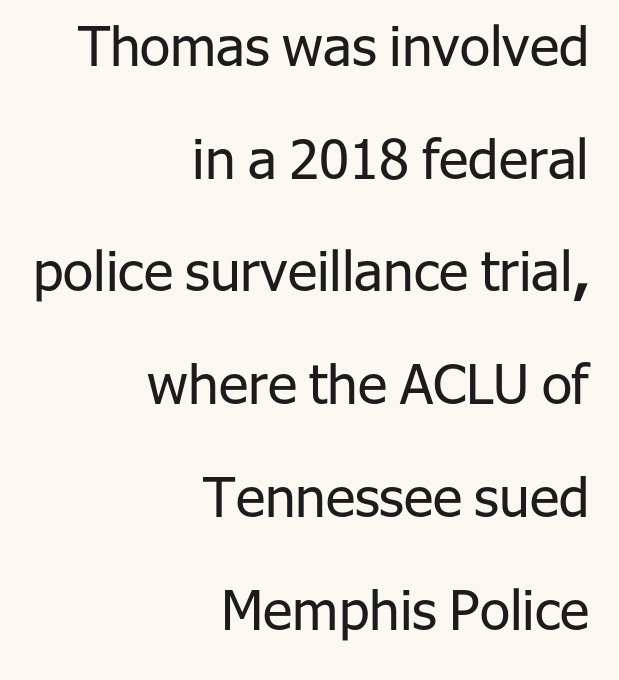
Q: Is the text bold? A: No.
Q: Is the text italic (slanted)? A: No, it is upright.
Q: Is the typeface a serif or a sans-serif typeface? A: Sans-serif.
Q: Is the text underlined? A: No.
Q: How is the paragraph aligned? A: Right-aligned.
Q: Is the spacing between letters normal or unusually wide? A: Normal.
Q: Is the spacing between lines tight, normal or loose? A: Loose.
Q: Width (condensed, normal, or wide)? A: Normal.
Q: Stroke contrast? A: Low.
Q: x-height? A: Medium.
Q: Monospaced? A: No.
